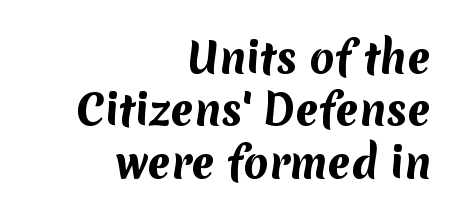
Stroke terminals: plain, sans-serif. What stands out about the letter spacing? Nothing — it is the standard amount. Think of a printed novel: that variable character pitch is what you see here. The passage is arranged like a letterhead date or caption credit — flush right.
